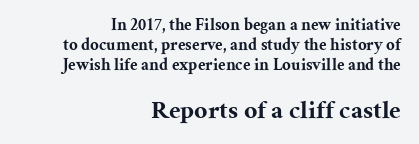
Q: Is the text bold? A: Yes.
Q: Is the text italic (slanted)? A: No, it is upright.
Q: Is the text underlined? A: No.
Q: How is the paragraph aligned? A: Right-aligned.
Q: Is the spacing between letters normal or unusually wide? A: Normal.
Q: Which block of text is set in a larger size, the first (top) or the second (bottom)? A: The second (bottom) one.
